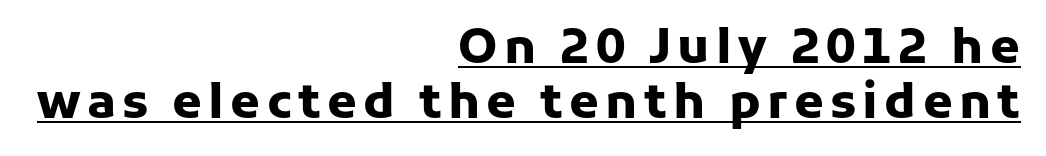
The image shows 48 px heavy sans-serif type, upright; set right-aligned, tight line spacing (1.14x), underlined; low stroke contrast and a medium x-height.
